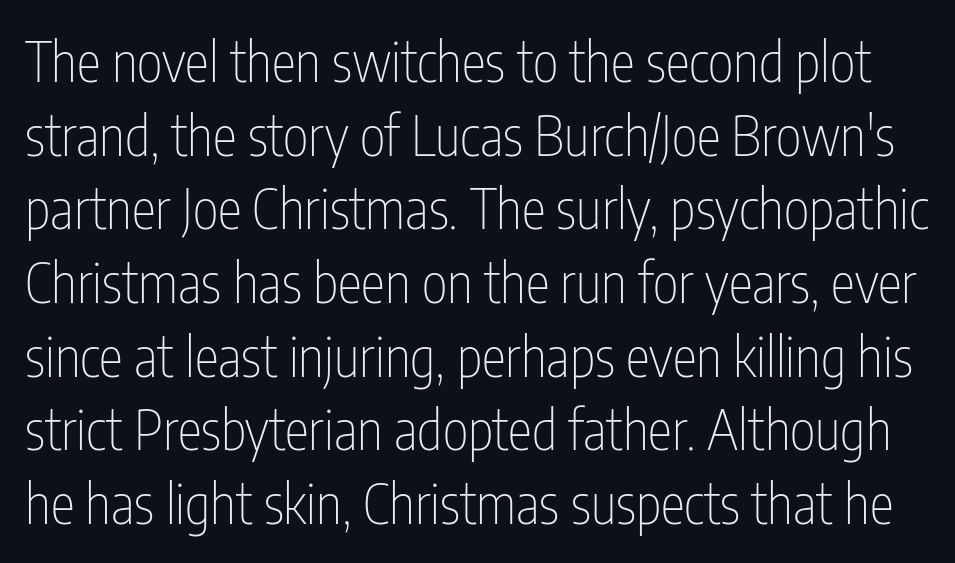
The image shows 55 px thin, condensed sans-serif type, upright; set normal line spacing (1.34x), normal letter spacing, not underlined; low stroke contrast and a medium x-height.
